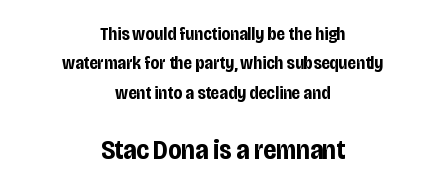
The image shows 27 px bold type, upright; set centered, normal line spacing (1.63x), normal letter spacing, not underlined; the second (bottom) block is 1.5x larger.
